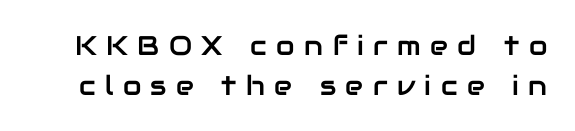
The vertical gap from one line to the next is medium. Between one letter and the next there's a generous, obvious gap. Posture: vertical. Descenders hang freely into open space.
